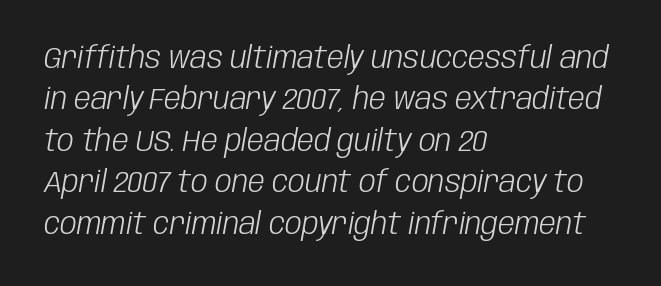
{"italic": "yes", "lean": "right", "slant_degrees": 10, "bold": "no", "weight": "light", "width": "condensed", "stroke_contrast": "low", "x_height": "large", "monospaced": "no", "underline": "no", "align": "left", "line_spacing": "normal", "line_spacing_ratio": 1.38, "letter_spacing": "normal", "letter_spacing_em": 0.0, "glyph_px": 30}
